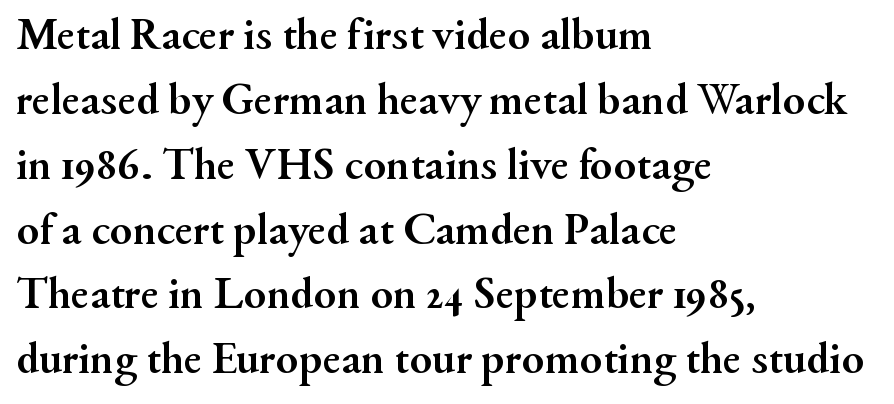
The image shows 46 px semibold serif type, upright; set left-aligned, normal line spacing (1.41x), normal letter spacing, not underlined; medium stroke contrast and a small x-height.
